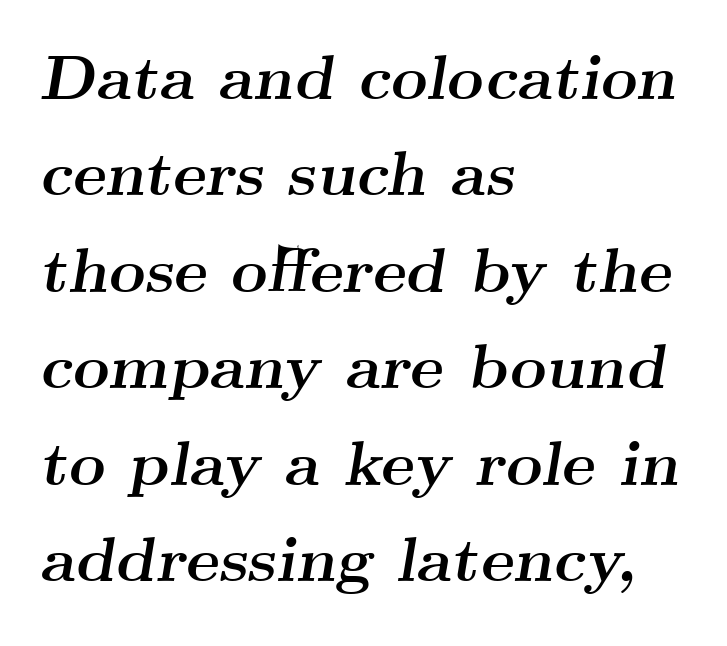
The image shows 63 px semibold, wide serif type, italic (leaning right); set left-aligned, normal line spacing (1.53x), normal letter spacing, not underlined; medium stroke contrast and a small x-height.
